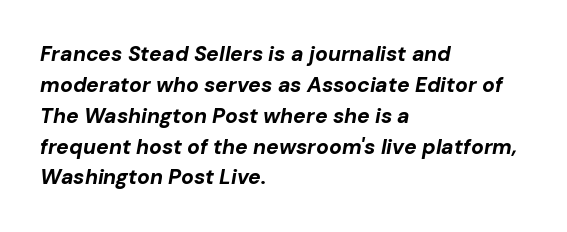
Q: Is the text bold? A: Yes.
Q: Is the text italic (slanted)? A: Yes, it leans right by about 10 degrees.
Q: Is the text underlined? A: No.
Q: How is the paragraph aligned? A: Left-aligned.
Q: Is the spacing between letters normal or unusually wide? A: Normal.
Q: Is the spacing between lines tight, normal or loose? A: Normal.
